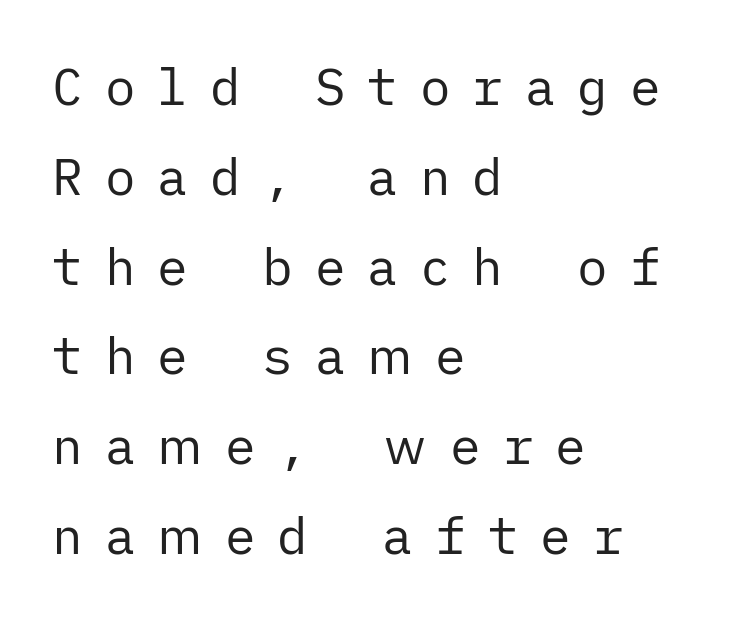
Q: Is the text bold? A: No.
Q: Is the text italic (slanted)? A: No, it is upright.
Q: Is the typeface a serif or a sans-serif typeface? A: Sans-serif.
Q: Is the text underlined? A: No.
Q: How is the paragraph aligned? A: Left-aligned.
Q: Is the spacing between letters normal or unusually wide? A: Unusually wide.
Q: Width (condensed, normal, or wide)? A: Normal.
Q: Stroke contrast? A: Low.
Q: x-height? A: Medium.
